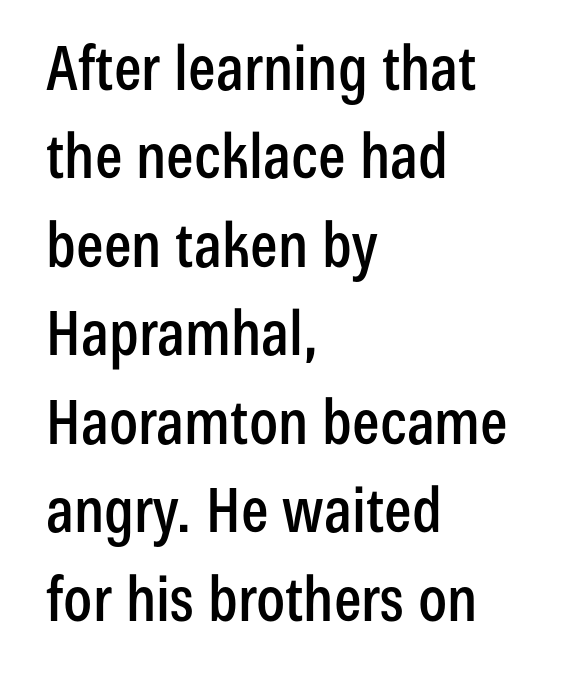
The typeface chosen for these lines omits serifs. Honestly, the letter spacing is just normal — you wouldn't notice it. Horizontally, the lines are justified to the leading edge only. The letters stand straight up with perfectly vertical stems. Varying glyph widths throughout — classic text-font behaviour. Does the leading feel generous? No, just average.
